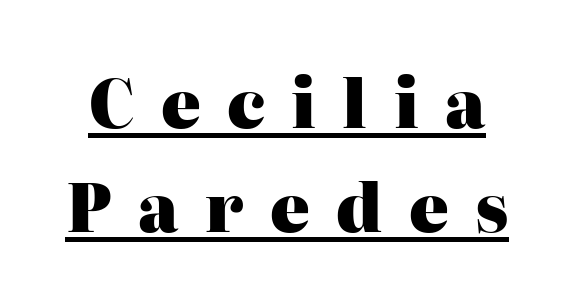
Q: Is the text bold? A: Yes.
Q: Is the text italic (slanted)? A: No, it is upright.
Q: Is the typeface a serif or a sans-serif typeface? A: Serif.
Q: Is the text underlined? A: Yes.
Q: Is the spacing between letters normal or unusually wide? A: Unusually wide.
Q: Is the spacing between lines tight, normal or loose? A: Normal.
Q: Width (condensed, normal, or wide)? A: Normal.
Q: Stroke contrast? A: High.
Q: x-height? A: Medium.
Q: Monospaced? A: No.
